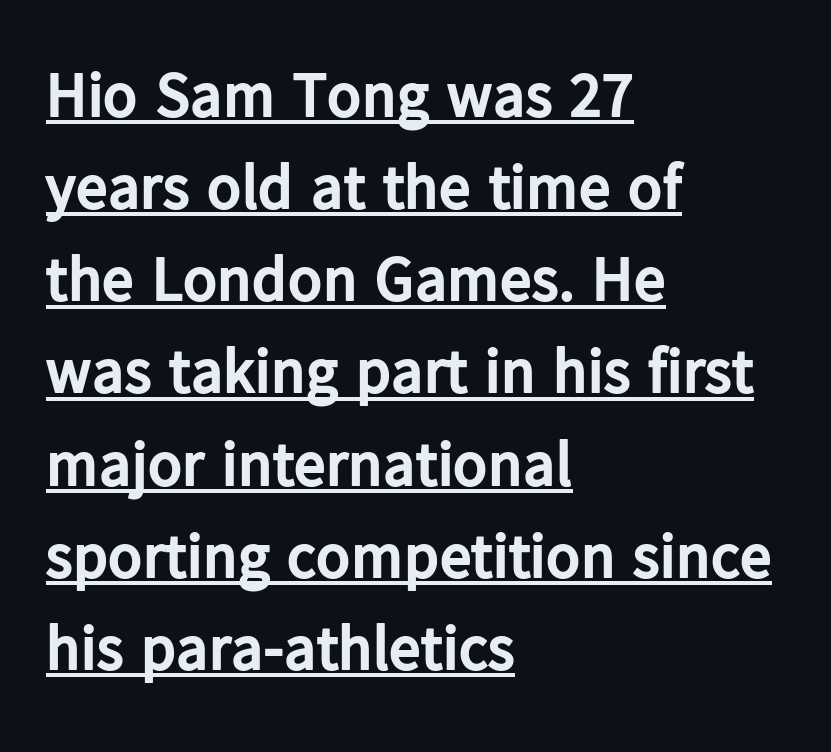
{"serif": "no", "italic": "no", "bold": "yes", "weight": "bold", "width": "normal", "stroke_contrast": "low", "x_height": "medium", "monospaced": "no", "underline": "yes", "align": "left", "line_spacing": "normal", "line_spacing_ratio": 1.44, "letter_spacing": "normal", "letter_spacing_em": 0.0, "glyph_px": 64}
